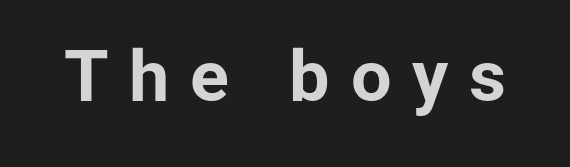
{"serif": "no", "italic": "no", "bold": "yes", "weight": "bold", "width": "normal", "stroke_contrast": "low", "x_height": "medium", "monospaced": "no", "underline": "no", "letter_spacing": "wide", "letter_spacing_em": 0.29, "glyph_px": 72}
